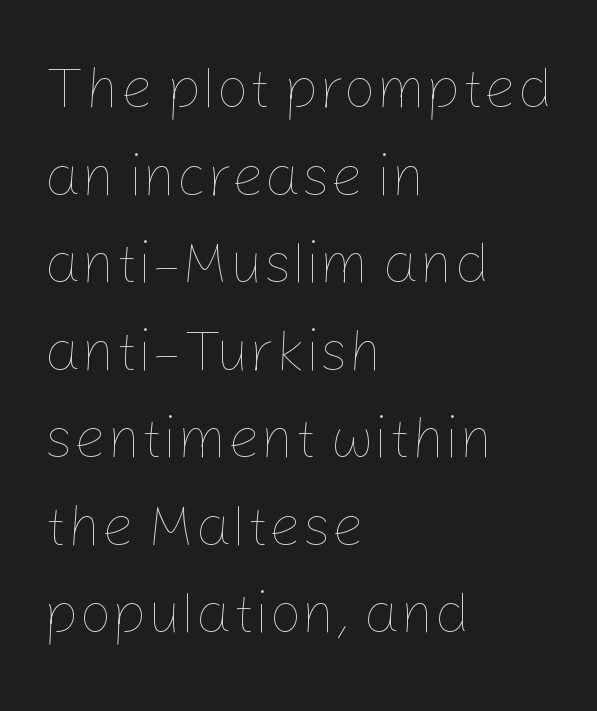
{"italic": "no", "bold": "no", "weight": "thin", "width": "normal", "stroke_contrast": "low", "x_height": "medium", "monospaced": "no", "underline": "no", "align": "left", "line_spacing": "normal", "line_spacing_ratio": 1.51, "letter_spacing": "normal", "letter_spacing_em": 0.0, "glyph_px": 58}
